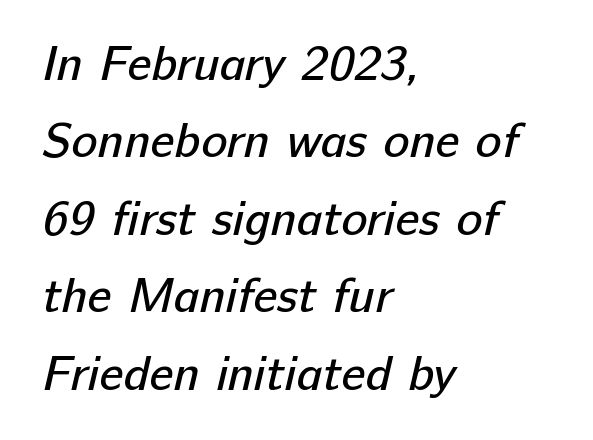
{"serif": "no", "bold": "no", "weight": "regular", "width": "normal", "stroke_contrast": "low", "x_height": "medium", "monospaced": "no", "underline": "no", "align": "left", "line_spacing": "normal", "line_spacing_ratio": 1.58, "letter_spacing": "normal", "letter_spacing_em": 0.0, "glyph_px": 49}
